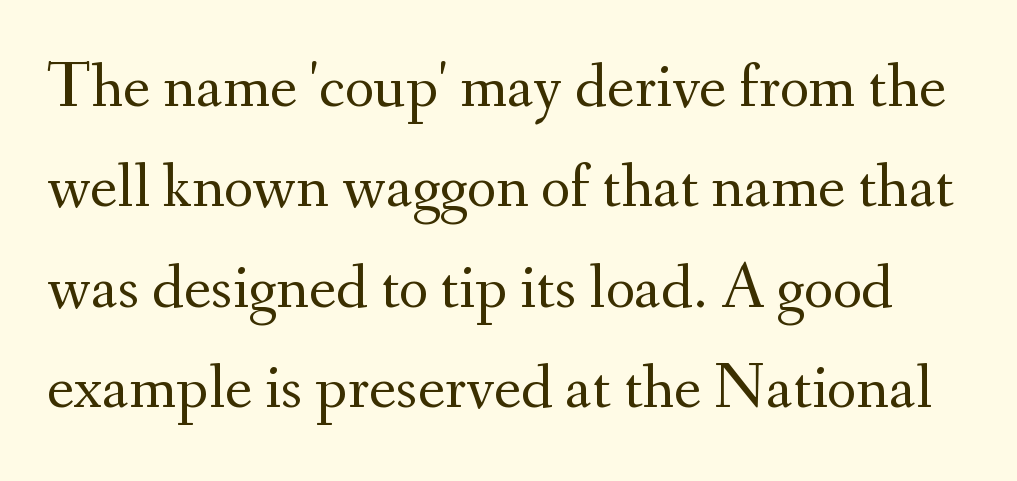
Q: Is the text bold? A: No.
Q: Is the text italic (slanted)? A: No, it is upright.
Q: Is the typeface a serif or a sans-serif typeface? A: Serif.
Q: Is the text underlined? A: No.
Q: Is the spacing between letters normal or unusually wide? A: Normal.
Q: Is the spacing between lines tight, normal or loose? A: Normal.
Q: Width (condensed, normal, or wide)? A: Normal.
Q: Stroke contrast? A: Medium.
Q: x-height? A: Small.
Q: Monospaced? A: No.
